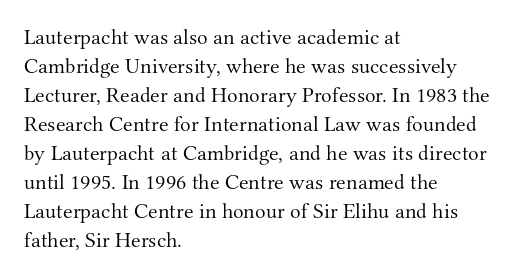
{"italic": "no", "bold": "no", "underline": "no", "align": "left", "line_spacing": "normal", "line_spacing_ratio": 1.32, "letter_spacing": "normal", "letter_spacing_em": 0.0, "glyph_px": 22}
